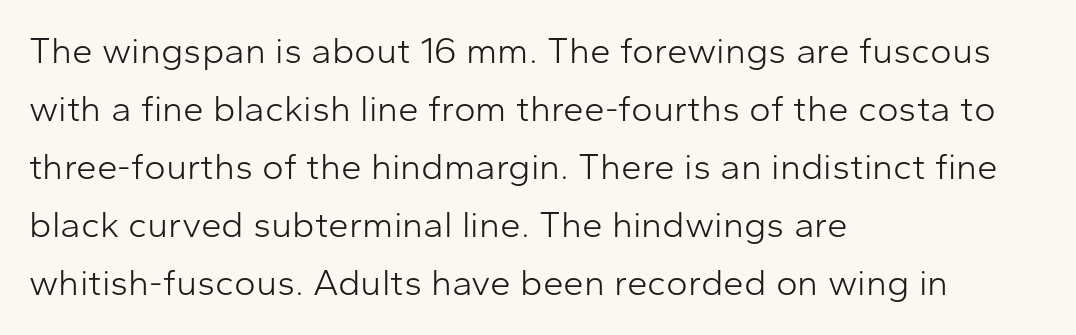
The image shows 37 px light sans-serif type, upright; set left-aligned, normal line spacing (1.57x), normal letter spacing, not underlined; low stroke contrast and a medium x-height.
